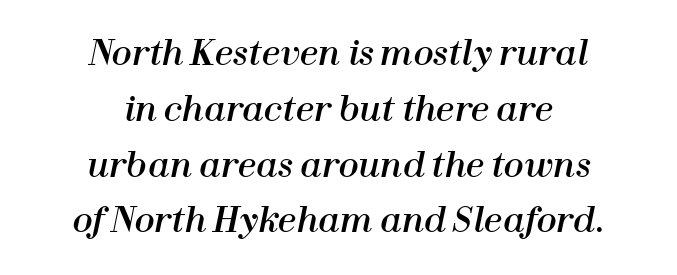
Q: Is the text italic (slanted)? A: Yes, it leans right by about 12 degrees.
Q: Is the text underlined? A: No.
Q: How is the paragraph aligned? A: Centered.
Q: Is the spacing between letters normal or unusually wide? A: Normal.
Q: Is the spacing between lines tight, normal or loose? A: Normal.
Q: Width (condensed, normal, or wide)? A: Normal.
Q: Stroke contrast? A: High.
Q: x-height? A: Medium.
Q: Monospaced? A: No.
